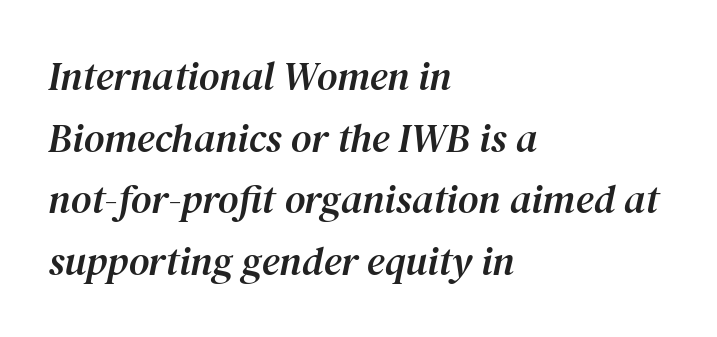
Each row of text sits above clean, open space. A student would call this left alignment; a typographer would say flush left, rag right. Typographically, this falls in the serif category. The glyphs look as if they've been sheared to an angle.
